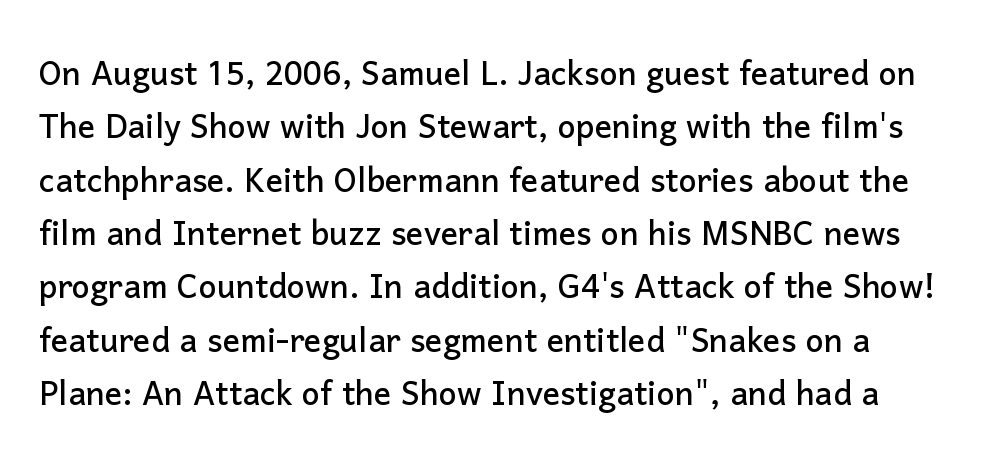
The image shows 43 px sans-serif type, upright; set left-aligned, line spacing 1.24x, normal letter spacing, not underlined; low stroke contrast and a medium x-height.
